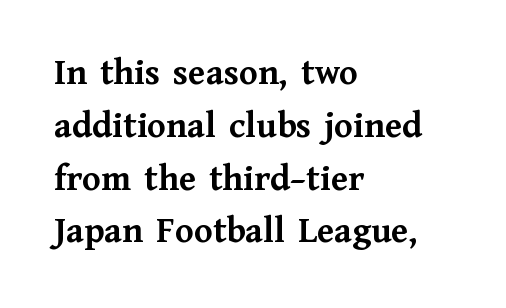
The image shows 38 px semibold serif type, upright; set left-aligned, normal line spacing (1.39x), normal letter spacing, not underlined; medium stroke contrast and a medium x-height.
